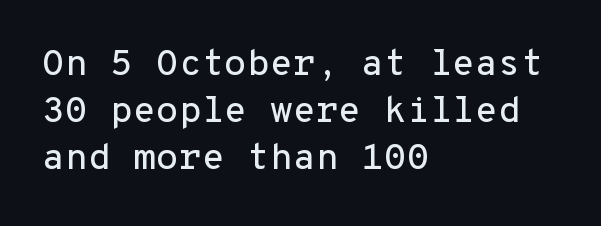
Q: Is the text italic (slanted)? A: No, it is upright.
Q: Is the typeface a serif or a sans-serif typeface? A: Sans-serif.
Q: Is the text underlined? A: No.
Q: How is the paragraph aligned? A: Left-aligned.
Q: Is the spacing between letters normal or unusually wide? A: Normal.
Q: Is the spacing between lines tight, normal or loose? A: Normal.
Q: Width (condensed, normal, or wide)? A: Normal.
Q: Stroke contrast? A: Low.
Q: x-height? A: Medium.
Q: Monospaced? A: Yes.
